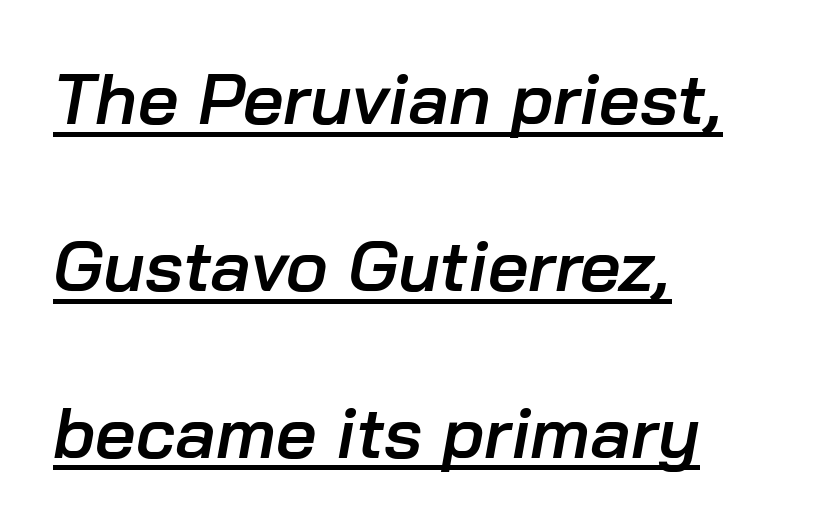
Q: Is the text bold? A: Semi-bold.
Q: Is the text italic (slanted)? A: Yes, it leans right by about 10 degrees.
Q: Is the text underlined? A: Yes.
Q: How is the paragraph aligned? A: Left-aligned.
Q: Is the spacing between letters normal or unusually wide? A: Normal.
Q: Is the spacing between lines tight, normal or loose? A: Loose.
Q: Width (condensed, normal, or wide)? A: Normal.
Q: Stroke contrast? A: Low.
Q: x-height? A: Medium.
Q: Monospaced? A: No.
